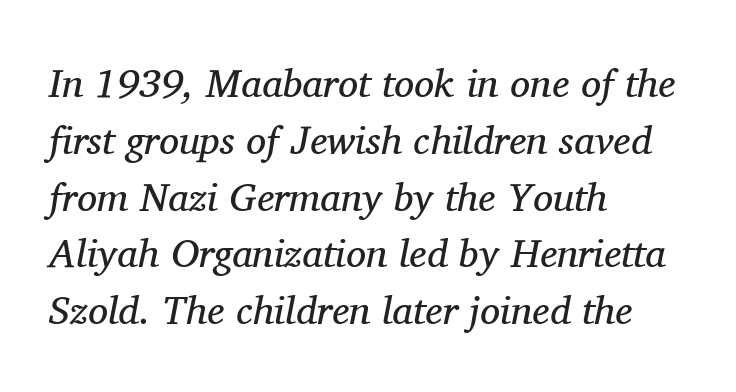
Honestly, there is no underline to notice here at all. Vertical stems look standard width or narrower in stroke. The passage shown is typed in a proportional face where columns would drift. The face used here is rendered with its standard letterfit.
